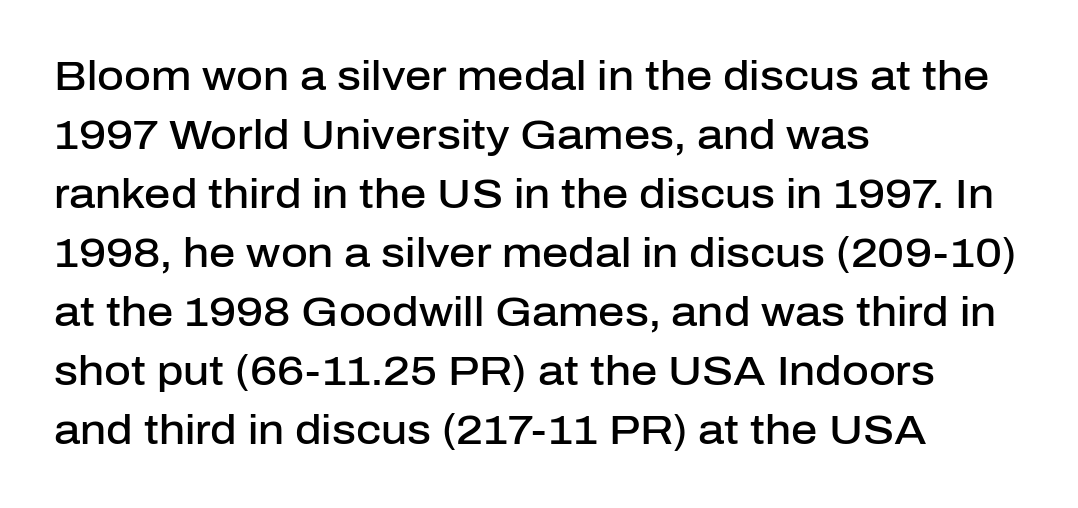
Q: Is the text bold? A: Semi-bold.
Q: Is the text italic (slanted)? A: No, it is upright.
Q: Is the typeface a serif or a sans-serif typeface? A: Sans-serif.
Q: Is the text underlined? A: No.
Q: How is the paragraph aligned? A: Left-aligned.
Q: Is the spacing between letters normal or unusually wide? A: Normal.
Q: Is the spacing between lines tight, normal or loose? A: Normal.
Q: Width (condensed, normal, or wide)? A: Normal.
Q: Stroke contrast? A: Low.
Q: x-height? A: Medium.
Q: Monospaced? A: No.
